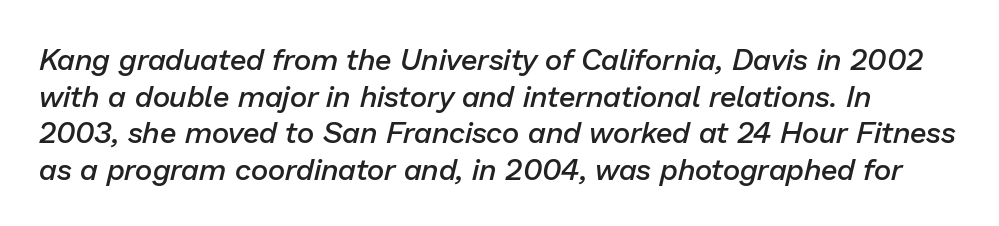
The image shows 30 px semibold type, italic (leaning right); set line spacing 1.22x, normal letter spacing, not underlined; low stroke contrast and a medium x-height.
